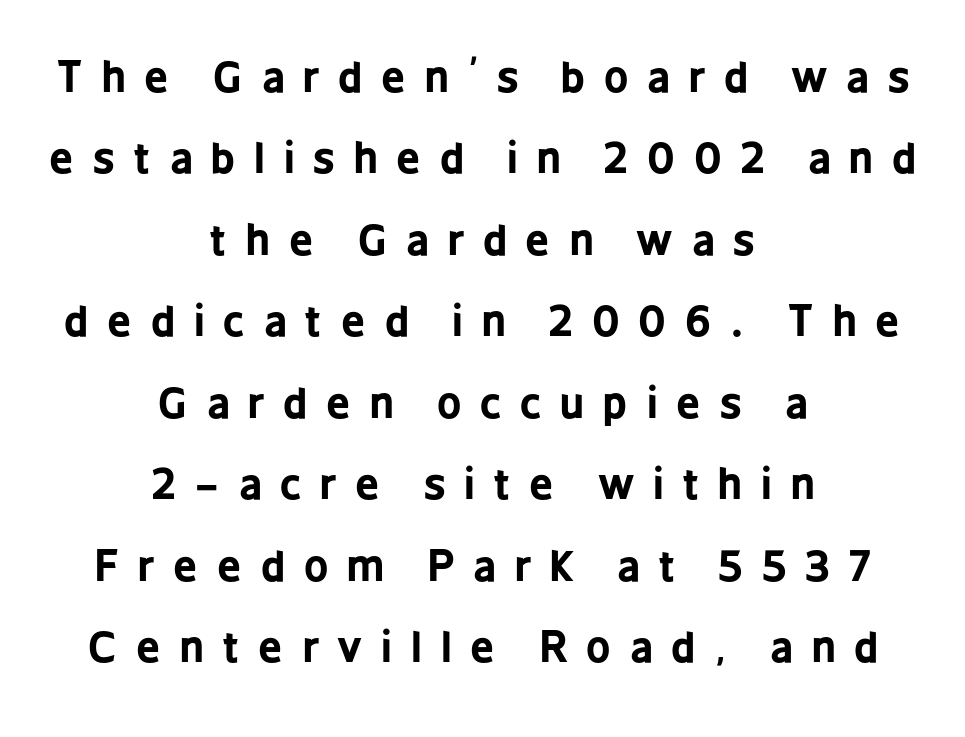
The image shows 42 px bold, condensed sans-serif type, upright; set centered, loose line spacing (1.94x), unusually wide letter spacing (+0.45 em), not underlined; low stroke contrast and a medium x-height.
